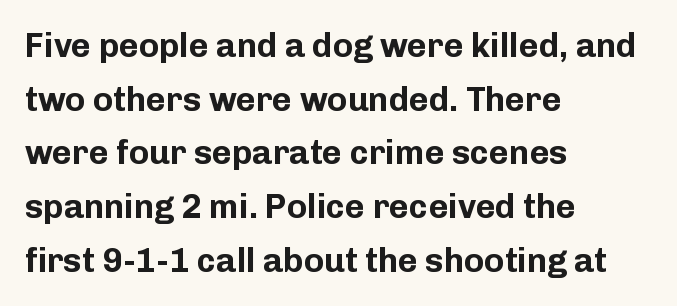
Pretty heavy lettering here — definitely bold. Is this a fixed-width face? No — the glyphs have proportional, varying widths. Does the leading feel generous? No, just average. The ragged edge is on the right, which tells us the setting is flush left. Observe the ordinary spacing: letters are neighbours, not strangers.
